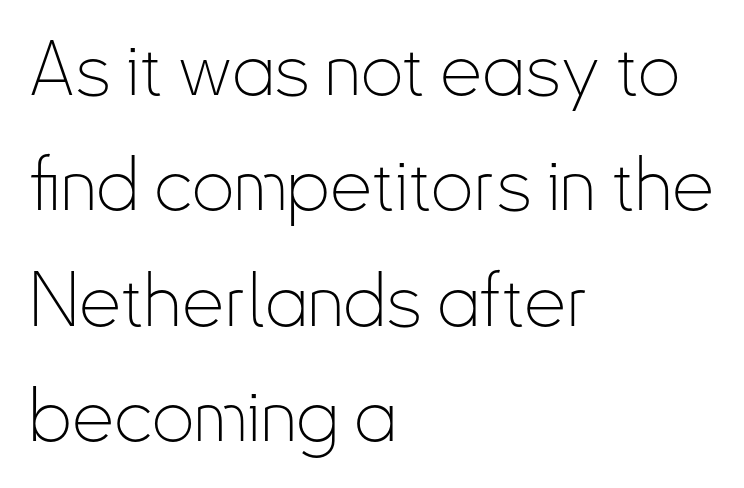
Q: Is the text bold? A: No.
Q: Is the text italic (slanted)? A: No, it is upright.
Q: Is the typeface a serif or a sans-serif typeface? A: Sans-serif.
Q: Is the text underlined? A: No.
Q: How is the paragraph aligned? A: Left-aligned.
Q: Is the spacing between letters normal or unusually wide? A: Normal.
Q: Is the spacing between lines tight, normal or loose? A: Normal.
Q: Width (condensed, normal, or wide)? A: Condensed.
Q: Stroke contrast? A: Low.
Q: x-height? A: Small.
Q: Monospaced? A: No.
